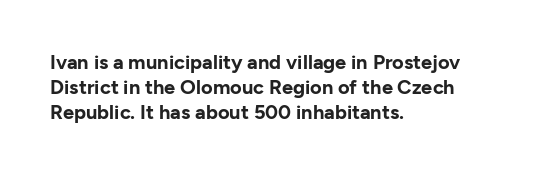
Q: Is the text bold? A: Yes.
Q: Is the text italic (slanted)? A: No, it is upright.
Q: Is the text underlined? A: No.
Q: How is the paragraph aligned? A: Left-aligned.
Q: Is the spacing between letters normal or unusually wide? A: Normal.
Q: Is the spacing between lines tight, normal or loose? A: Normal.
